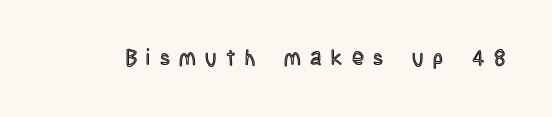
The image shows 22 px text type, upright; set unusually wide letter spacing (+0.43 em), not underlined.
